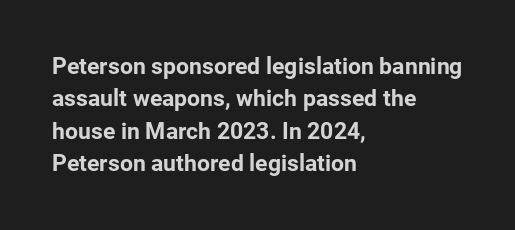
{"italic": "no", "bold": "yes", "underline": "no", "align": "left", "line_spacing": "normal", "line_spacing_ratio": 1.41, "letter_spacing": "normal", "letter_spacing_em": 0.0, "glyph_px": 23}
